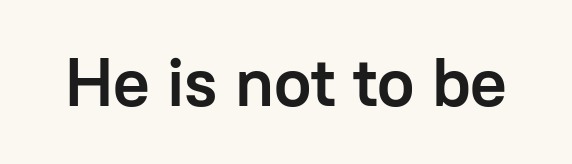
Nope, not italic — everything's standing straight. Stroke thickness is high; the sample reads as a true bold. The strip under each line holds only bare page. These lines keep a tight, regular rhythm from letter to letter.
